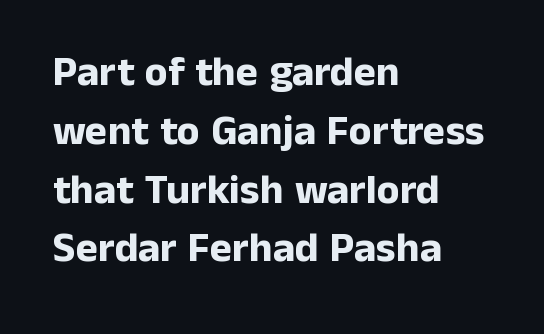
{"serif": "no", "italic": "no", "bold": "yes", "weight": "bold", "width": "normal", "stroke_contrast": "low", "x_height": "medium", "monospaced": "no", "underline": "no", "align": "left", "line_spacing": "normal", "line_spacing_ratio": 1.4, "letter_spacing": "normal", "letter_spacing_em": 0.0, "glyph_px": 42}
